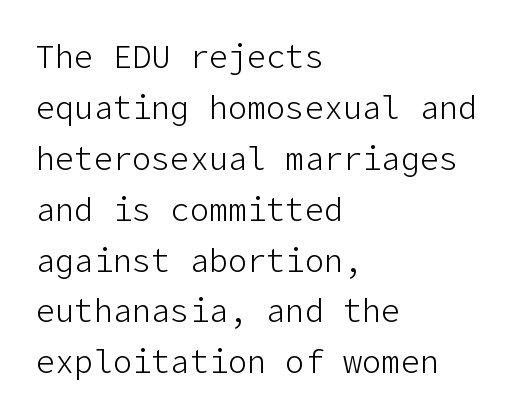
{"serif": "no", "italic": "no", "bold": "no", "weight": "light", "width": "normal", "stroke_contrast": "low", "x_height": "medium", "underline": "no", "align": "left", "line_spacing": "normal", "line_spacing_ratio": 1.59, "letter_spacing": "normal", "letter_spacing_em": 0.0, "glyph_px": 32}
